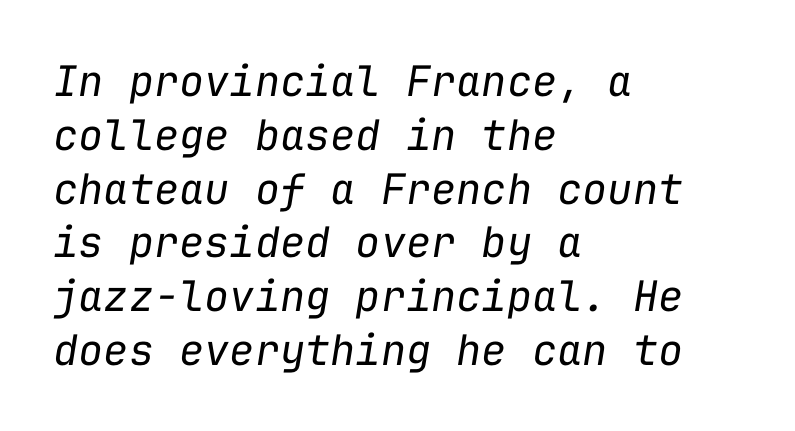
{"italic": "yes", "lean": "right", "slant_degrees": 9, "bold": "no", "weight": "regular", "width": "normal", "stroke_contrast": "low", "x_height": "medium", "monospaced": "yes", "underline": "no", "align": "left", "line_spacing": "normal", "line_spacing_ratio": 1.28, "letter_spacing": "normal", "letter_spacing_em": 0.0, "glyph_px": 42}
